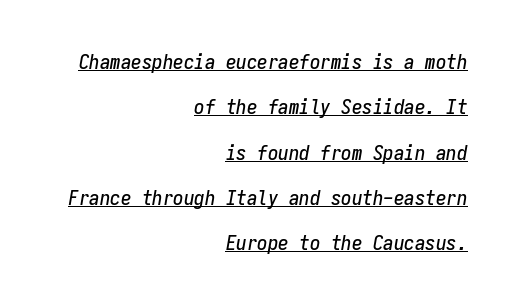
The image shows 21 px text type, italic (leaning right); set right-aligned, loose line spacing (2.16x), normal letter spacing, underlined.
